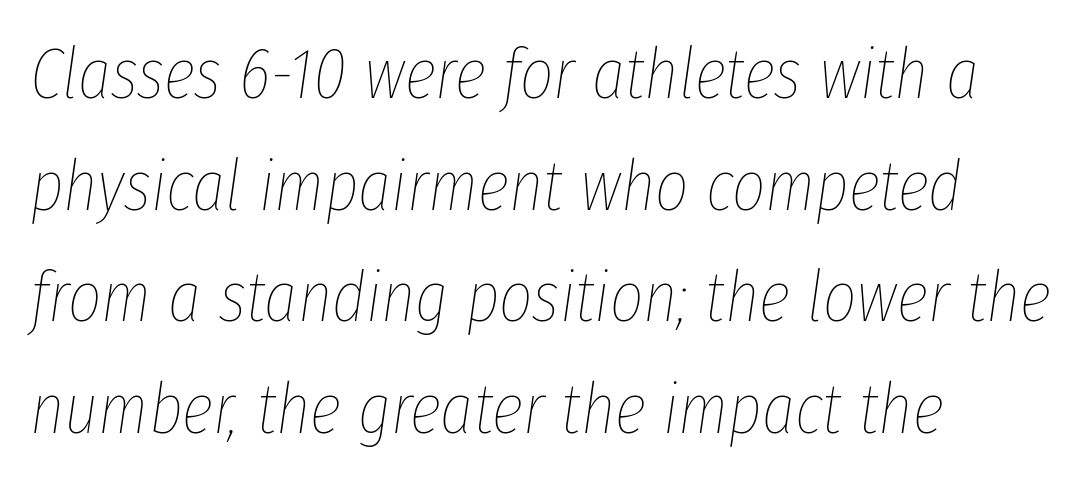
The image shows 72 px thin, condensed type, italic (leaning right); set left-aligned, normal line spacing (1.55x), normal letter spacing, not underlined; low stroke contrast and a medium x-height.
